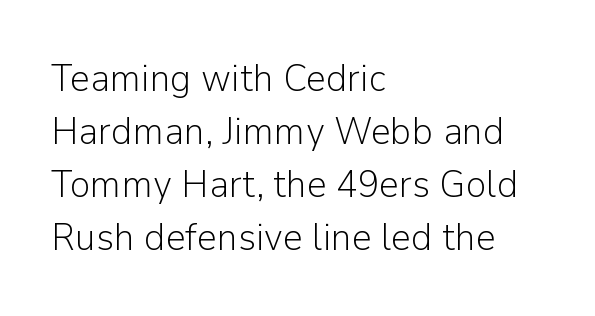
Q: Is the text bold? A: No.
Q: Is the text italic (slanted)? A: No, it is upright.
Q: Is the typeface a serif or a sans-serif typeface? A: Sans-serif.
Q: Is the text underlined? A: No.
Q: How is the paragraph aligned? A: Left-aligned.
Q: Is the spacing between letters normal or unusually wide? A: Normal.
Q: Is the spacing between lines tight, normal or loose? A: Normal.
Q: Width (condensed, normal, or wide)? A: Normal.
Q: Stroke contrast? A: Low.
Q: x-height? A: Medium.
Q: Monospaced? A: No.
